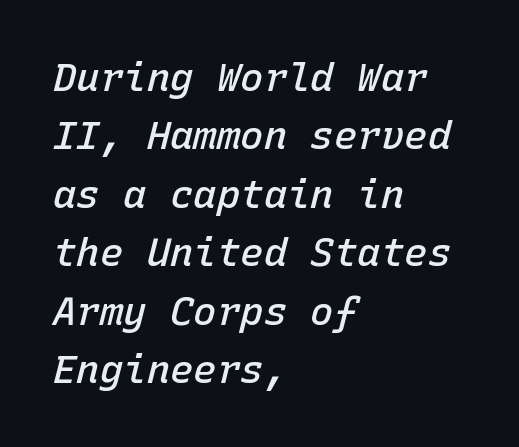
Notice how the passage keeps a crisp vertical edge on the left only. Descenders are the only things crossing below the line. Every character here occupies the same horizontal width, giving the sample a typewriter-like rhythm. Stems and bowls a touch heavier than normal — semibold. The tracking reads as untouched default to a designer's eye. Italic: yes, the glyphs are oblique.
